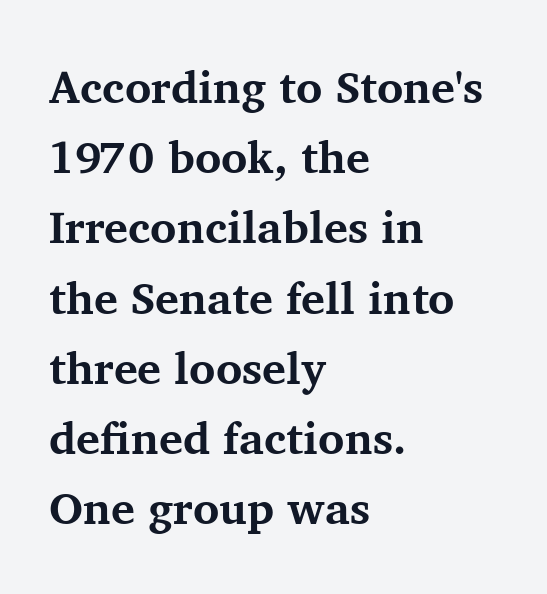
The string is rendered with underlining switched off. The typesetting leans heavy: a genuine bold. Leading matches the norm, producing a regular column. No extra tracking has been applied to these lines. Here the designer chose a conventional face with non-uniform glyph widths. Visually the block forms a straight wall on the left and a jagged coastline on the right.
